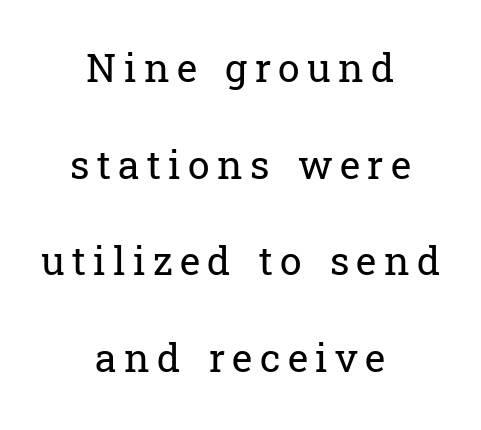
The image shows 39 px regular-weight serif type, upright; set centered, loose line spacing (2.48x), not underlined; low stroke contrast and a medium x-height.
